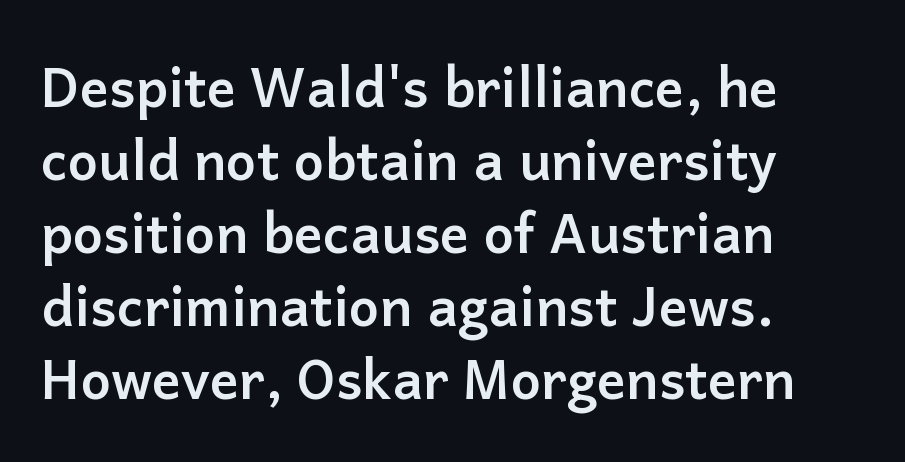
{"serif": "no", "italic": "no", "bold": "yes", "weight": "semibold", "width": "normal", "stroke_contrast": "low", "x_height": "medium", "monospaced": "no", "underline": "no", "align": "left", "line_spacing": "normal", "line_spacing_ratio": 1.35, "letter_spacing": "normal", "letter_spacing_em": 0.0, "glyph_px": 54}
